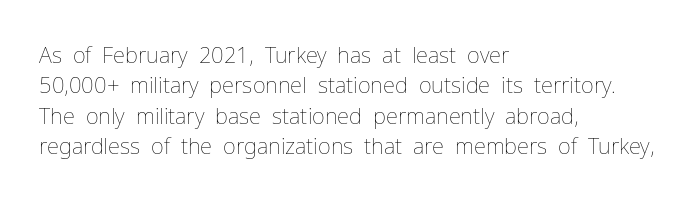
Q: Is the text bold? A: No.
Q: Is the text italic (slanted)? A: No, it is upright.
Q: Is the text underlined? A: No.
Q: How is the paragraph aligned? A: Left-aligned.
Q: Is the spacing between letters normal or unusually wide? A: Normal.
Q: Is the spacing between lines tight, normal or loose? A: Normal.
